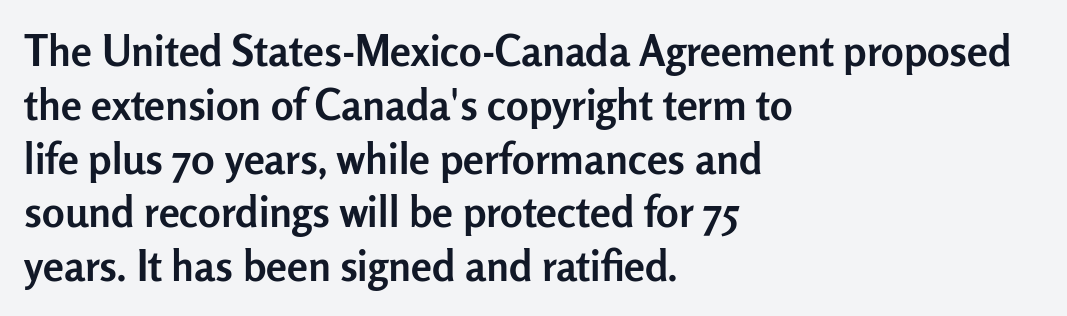
{"serif": "no", "italic": "no", "bold": "yes", "weight": "semibold", "width": "normal", "stroke_contrast": "low", "x_height": "medium", "monospaced": "no", "underline": "no", "align": "left", "line_spacing": "normal", "line_spacing_ratio": 1.28, "letter_spacing": "normal", "letter_spacing_em": 0.0, "glyph_px": 42}
